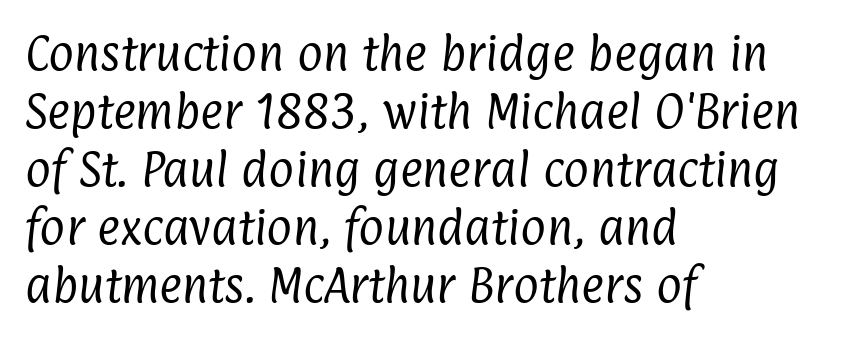
Are there feet on the stems? There aren't — it's a sans. The paragraph has a hard left edge and a soft right edge. Note the varied advance widths — an 'i' is clearly narrower than an 'm'. Reading down the column, the eye jumps a familiar distance to each next line.
